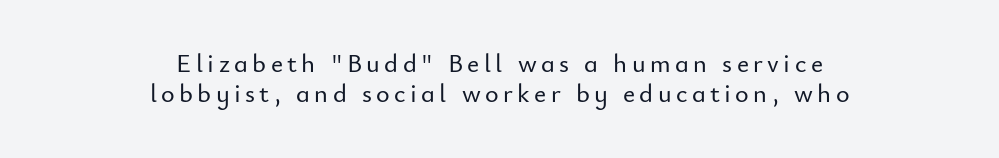
Q: Is the text italic (slanted)? A: No, it is upright.
Q: Is the text underlined? A: No.
Q: How is the paragraph aligned? A: Centered.
Q: Is the spacing between lines tight, normal or loose? A: Tight.
